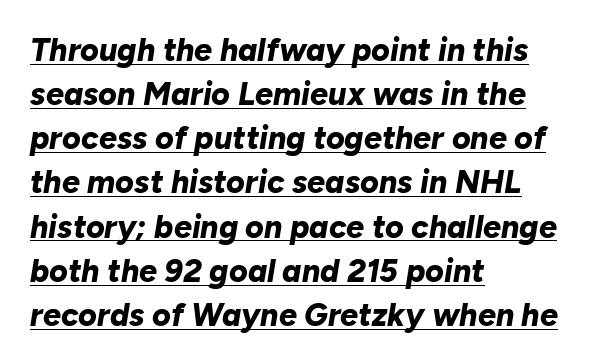
The image shows 32 px bold type, italic (leaning right); set left-aligned, normal line spacing (1.38x), normal letter spacing, underlined; low stroke contrast and a medium x-height.
